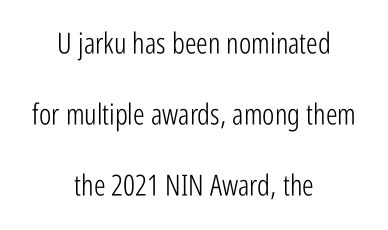
Does the leading feel generous? Absolutely, it's lavish. A centered setting, common on invitations and titles, is used for this passage. Nobody touched the tracking dial on this one. Unbolded letterforms with no extra heft.
